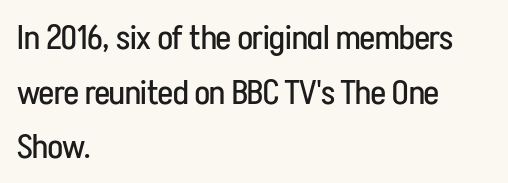
The image shows 35 px regular-weight, condensed sans-serif type, upright; set left-aligned, normal line spacing (1.56x), normal letter spacing, not underlined; low stroke contrast and a medium x-height.
